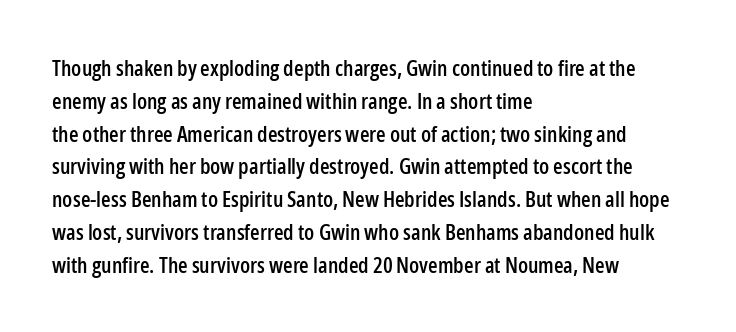
The image shows 22 px text type, upright; set left-aligned, normal line spacing (1.49x), normal letter spacing, not underlined.
